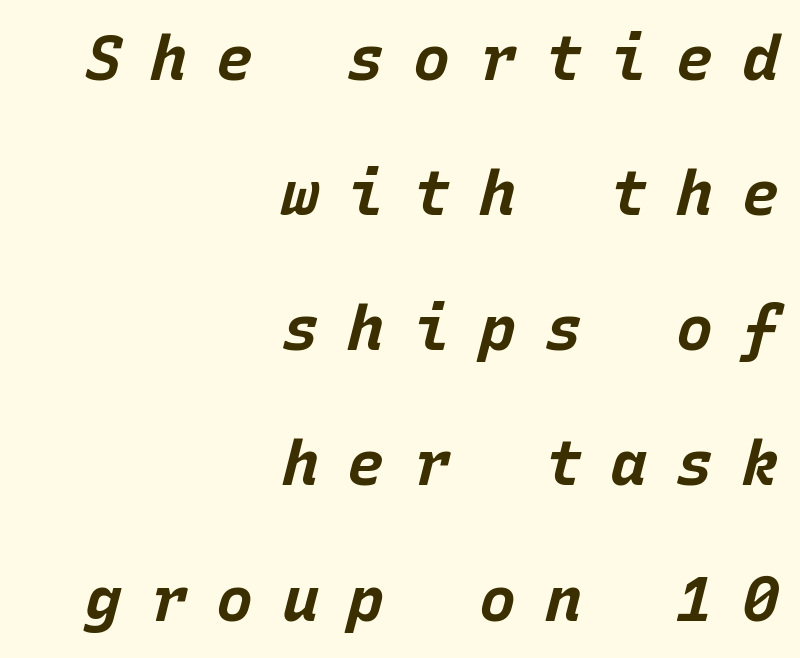
Q: Is the text bold? A: Yes.
Q: Is the text italic (slanted)? A: Yes, it leans right by about 15 degrees.
Q: Is the text underlined? A: No.
Q: How is the paragraph aligned? A: Right-aligned.
Q: Is the spacing between letters normal or unusually wide? A: Unusually wide.
Q: Is the spacing between lines tight, normal or loose? A: Loose.
Q: Width (condensed, normal, or wide)? A: Normal.
Q: Stroke contrast? A: Low.
Q: x-height? A: Large.
Q: Monospaced? A: Yes.
